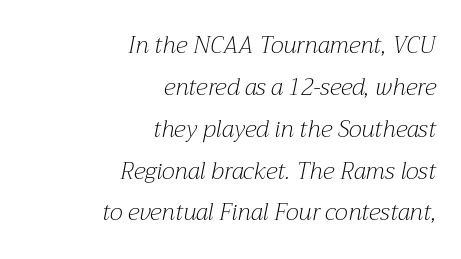
This sample uses plain, unmodified letter spacing. The characters are drawn with everyday or finer stroke widths. Clear beneath every line of the passage. You can tell it's italic because the verticals aren't actually vertical.
